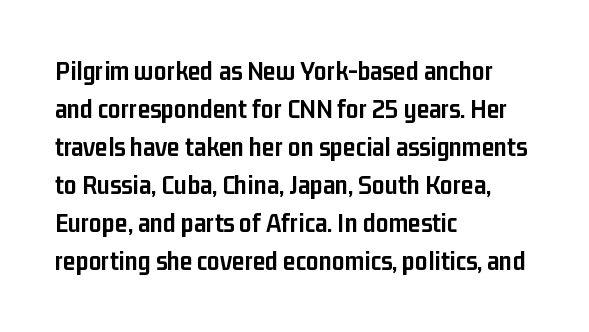
Tall strokes in this sample are plumb rather than angled. Heft: maximum for text — a bold. Notice how the passage keeps a crisp vertical edge on the left only. Interline gaps are of average width in this sample. To sum up the face: it is a sans, with no serifs. Standard letterfit; no display-style spreading of the glyphs.
